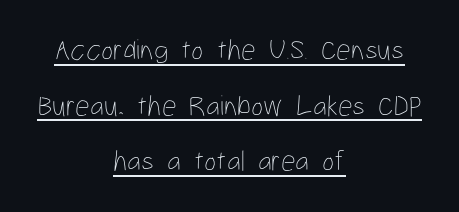
This sample uses plain, unmodified letter spacing. Underlining? Definitely there. Varying glyph widths throughout — classic text-font behaviour. The specimen reads as upright at a glance.
